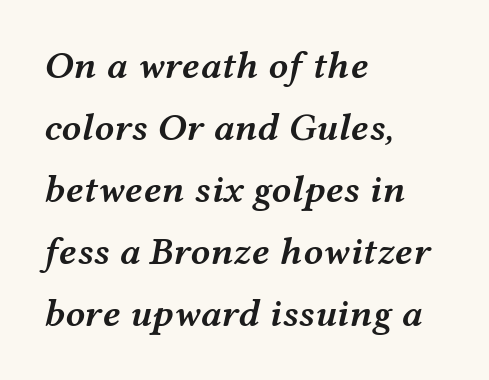
{"italic": "yes", "lean": "right", "slant_degrees": 12, "bold": "semi", "weight": "semibold", "width": "wide", "stroke_contrast": "medium", "x_height": "medium", "monospaced": "no", "underline": "no", "align": "left", "line_spacing": "normal", "line_spacing_ratio": 1.59, "letter_spacing": "normal", "letter_spacing_em": 0.0, "glyph_px": 39}
